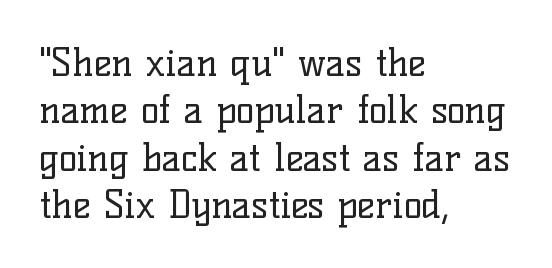
The image shows 38 px regular-weight serif type, upright; set left-aligned, normal line spacing (1.25x), normal letter spacing, not underlined; low stroke contrast and a medium x-height.
